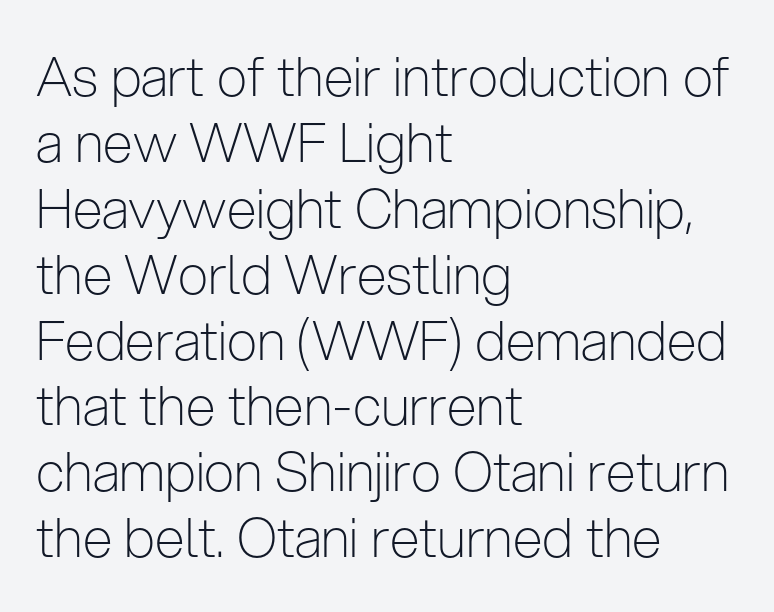
Q: Is the text bold? A: No.
Q: Is the text italic (slanted)? A: No, it is upright.
Q: Is the typeface a serif or a sans-serif typeface? A: Sans-serif.
Q: Is the text underlined? A: No.
Q: How is the paragraph aligned? A: Left-aligned.
Q: Is the spacing between letters normal or unusually wide? A: Normal.
Q: Width (condensed, normal, or wide)? A: Condensed.
Q: Stroke contrast? A: Low.
Q: x-height? A: Medium.
Q: Monospaced? A: No.
